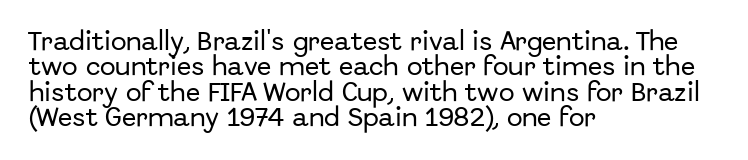
{"italic": "no", "underline": "no", "align": "left", "line_spacing_ratio": 1.21, "letter_spacing": "normal", "letter_spacing_em": 0.0, "glyph_px": 21}
